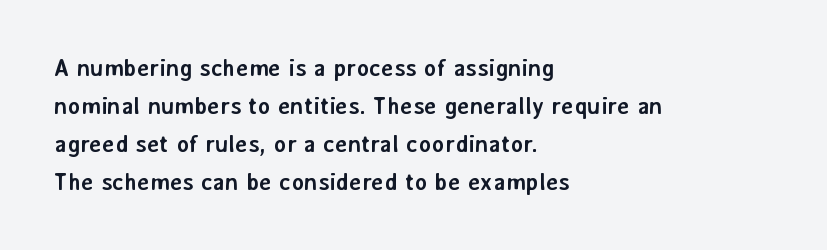
Any mark beneath the type? The region is blank. The letters stand upright; this is a roman face. The type is set solid horizontally, with unmodified tracking. Which margin do the lines hug? The left one — the right edge is uneven. The rendering uses a bold face; every stroke is thick and dark.
